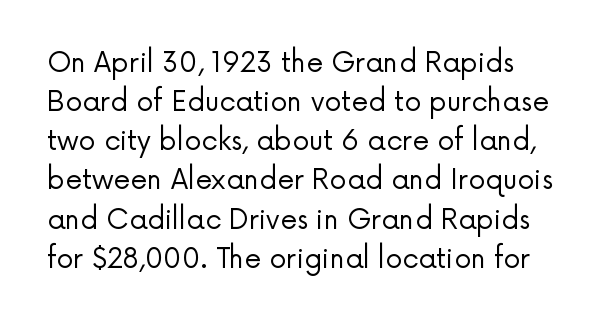
The cut favours lightness, reaching ordinary text weight at its darkest. Posture: straight, roman, zero tilt. The area under the type is left untouched. Regarding leading, the lines here are spaced in the standard way.
